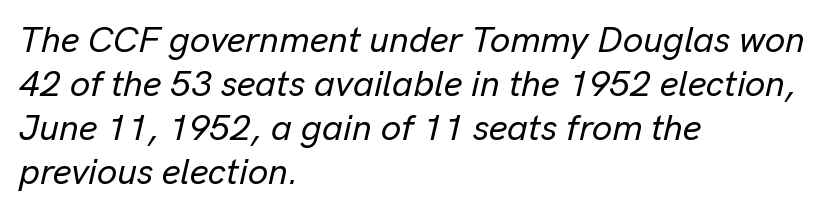
The image shows 36 px text type, italic (leaning right); set left-aligned, line spacing 1.22x, normal letter spacing, not underlined; low stroke contrast and a medium x-height.
